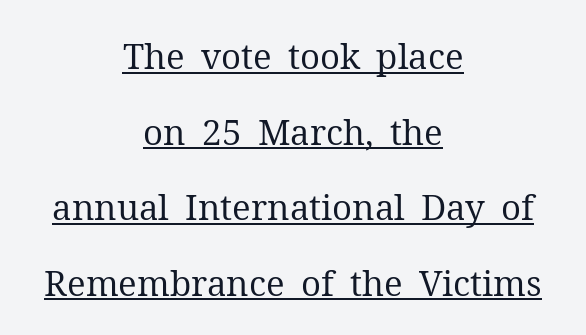
The characters are drawn with everyday or finer stroke widths. The font family rendered here belongs to the serif group. If you folded the block vertically in half, each line would mirror itself in length. Every word sits above its own underline. The gaps between neighbouring characters are ordinary and unremarkable.
